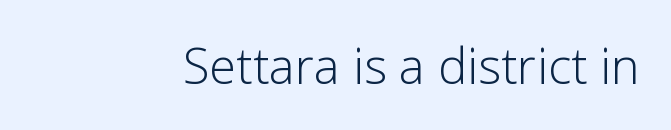
Q: Is the text bold? A: No.
Q: Is the text italic (slanted)? A: No, it is upright.
Q: Is the typeface a serif or a sans-serif typeface? A: Sans-serif.
Q: Is the text underlined? A: No.
Q: Is the spacing between letters normal or unusually wide? A: Normal.
Q: Width (condensed, normal, or wide)? A: Normal.
Q: Stroke contrast? A: Low.
Q: x-height? A: Medium.
Q: Monospaced? A: No.
